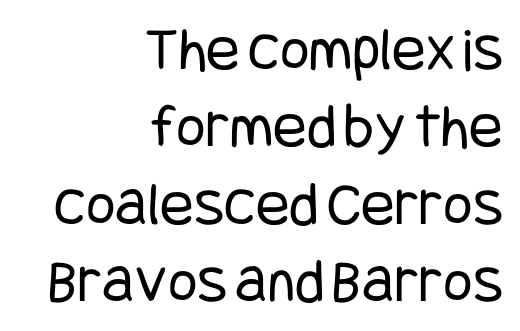
The image shows 63 px regular-weight, condensed sans-serif type, upright; set right-aligned, line spacing 1.23x, normal letter spacing, not underlined; low stroke contrast and a large x-height.
